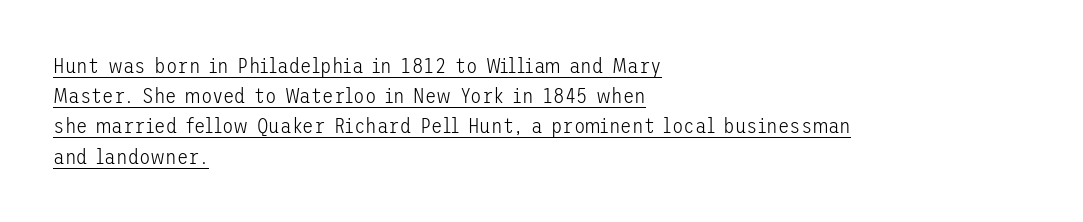
The image shows 21 px text type, upright; set left-aligned, normal line spacing (1.44x), normal letter spacing, underlined.
